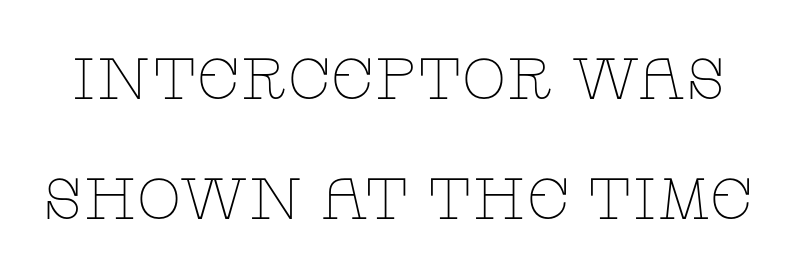
The image shows 58 px thin, wide serif type, upright; set loose line spacing (2.07x), normal letter spacing, not underlined; low stroke contrast and a large x-height.
